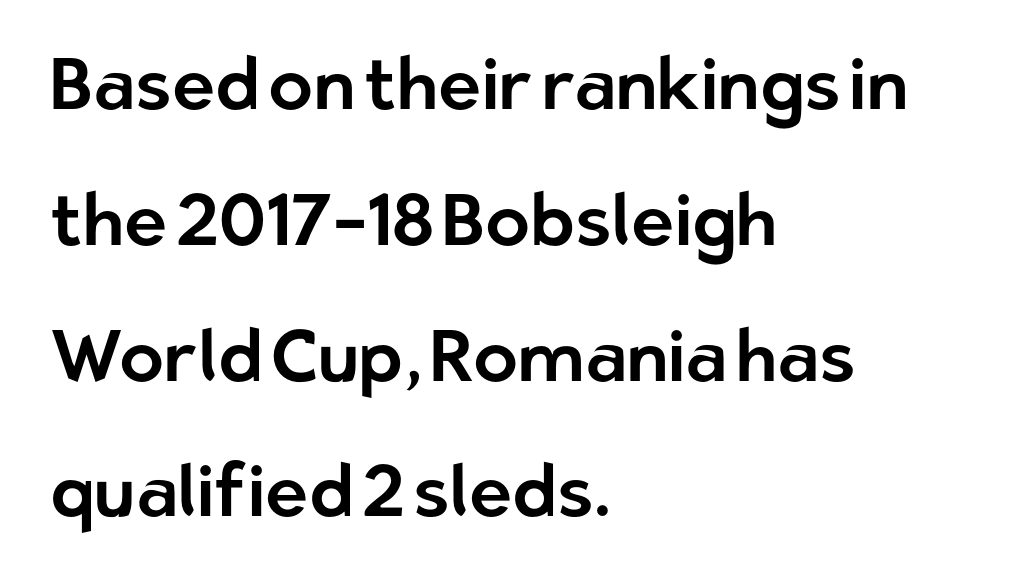
{"serif": "no", "italic": "no", "width": "normal", "stroke_contrast": "low", "x_height": "medium", "monospaced": "no", "underline": "no", "align": "left", "line_spacing_ratio": 1.86, "letter_spacing": "normal", "letter_spacing_em": 0.0, "glyph_px": 73}
